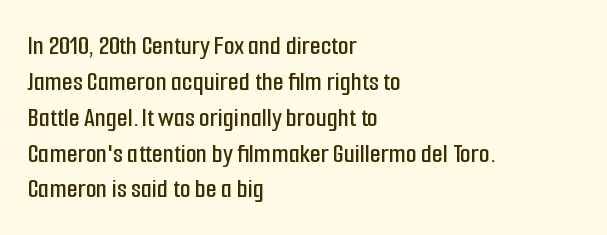
Q: Is the text italic (slanted)? A: No, it is upright.
Q: Is the typeface a serif or a sans-serif typeface? A: Sans-serif.
Q: Is the text underlined? A: No.
Q: How is the paragraph aligned? A: Left-aligned.
Q: Is the spacing between letters normal or unusually wide? A: Normal.
Q: Is the spacing between lines tight, normal or loose? A: Normal.
Q: Width (condensed, normal, or wide)? A: Condensed.
Q: Stroke contrast? A: Low.
Q: x-height? A: Medium.
Q: Monospaced? A: No.
